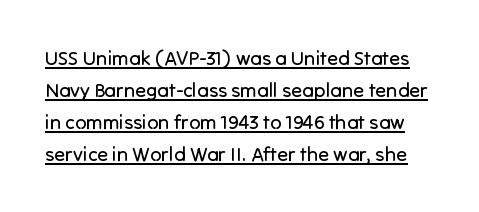
The image shows 20 px text type, upright; set normal line spacing (1.6x), normal letter spacing, underlined.
